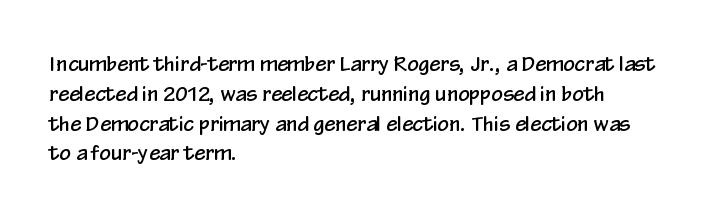
The image shows 20 px text type, upright; set left-aligned, normal line spacing (1.49x), normal letter spacing, not underlined.
